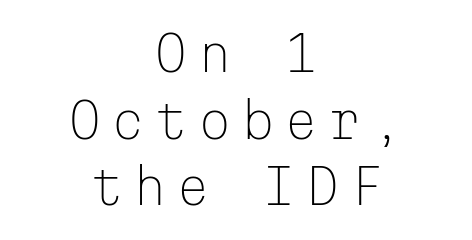
Rule under the text: the space is simply empty. This is sans-serif lettering, the kind often seen on screens and signage. This sample uses expanded letter spacing, leaving extra air between glyphs. Rows of type keep a routine distance in the vertical direction. Bold? No — there's no thickening of the strokes. The font's upright variant was chosen for this text.
